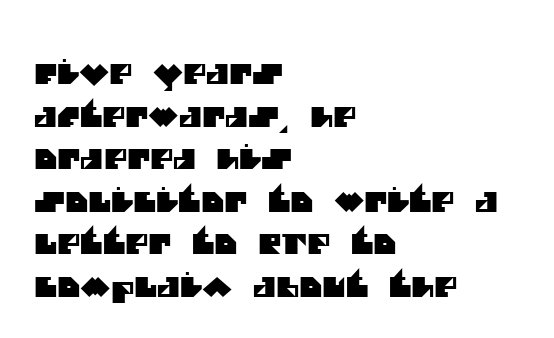
Q: Is the typeface a serif or a sans-serif typeface? A: Sans-serif.
Q: Is the text underlined? A: No.
Q: How is the paragraph aligned? A: Left-aligned.
Q: Is the spacing between letters normal or unusually wide? A: Normal.
Q: Is the spacing between lines tight, normal or loose? A: Normal.
Q: Width (condensed, normal, or wide)? A: Normal.
Q: Stroke contrast? A: Medium.
Q: x-height? A: Large.
Q: Monospaced? A: No.
